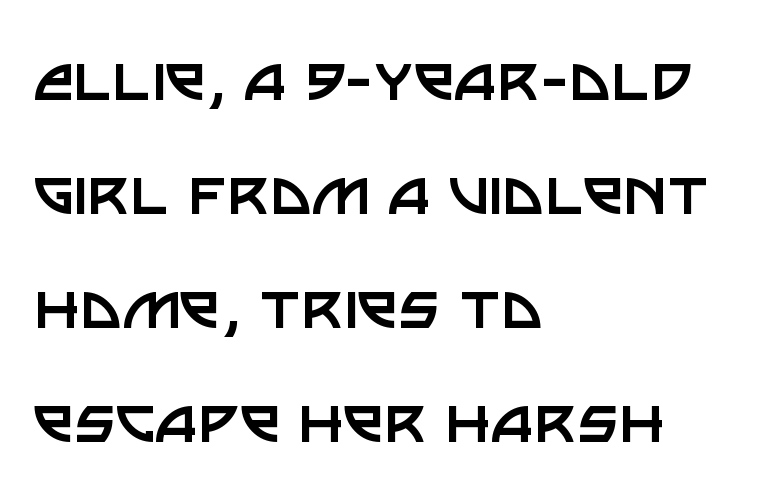
{"serif": "no", "italic": "no", "bold": "no", "weight": "regular", "width": "normal", "stroke_contrast": "low", "x_height": "large", "monospaced": "no", "underline": "no", "align": "left", "line_spacing": "normal", "line_spacing_ratio": 1.56, "letter_spacing": "normal", "letter_spacing_em": 0.0, "glyph_px": 73}
